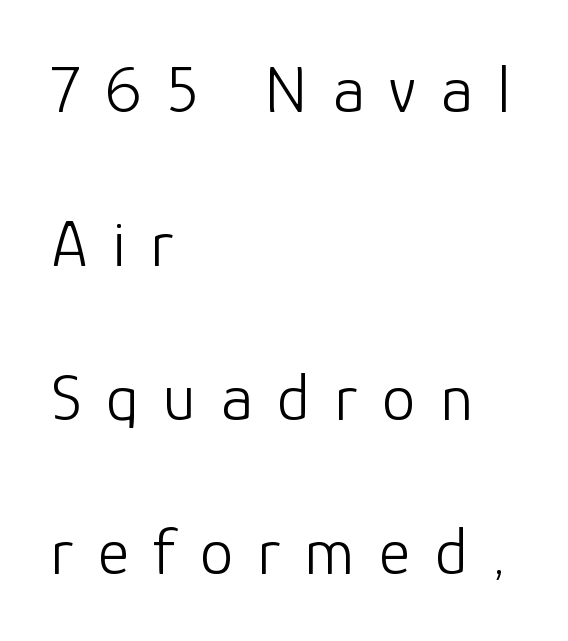
Spacing between characters has been opened up far beyond the box default. Horizontal bands of white between lines are thick stripes. Varying glyph widths throughout — classic text-font behaviour. Alignment: flush left. Bold? No — there's no thickening of the strokes.
